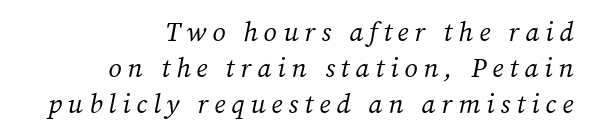
{"italic": "yes", "lean": "right", "slant_degrees": 12, "bold": "no", "underline": "no", "align": "right", "line_spacing": "normal", "line_spacing_ratio": 1.34, "letter_spacing": "wide", "letter_spacing_em": 0.22, "glyph_px": 27}
